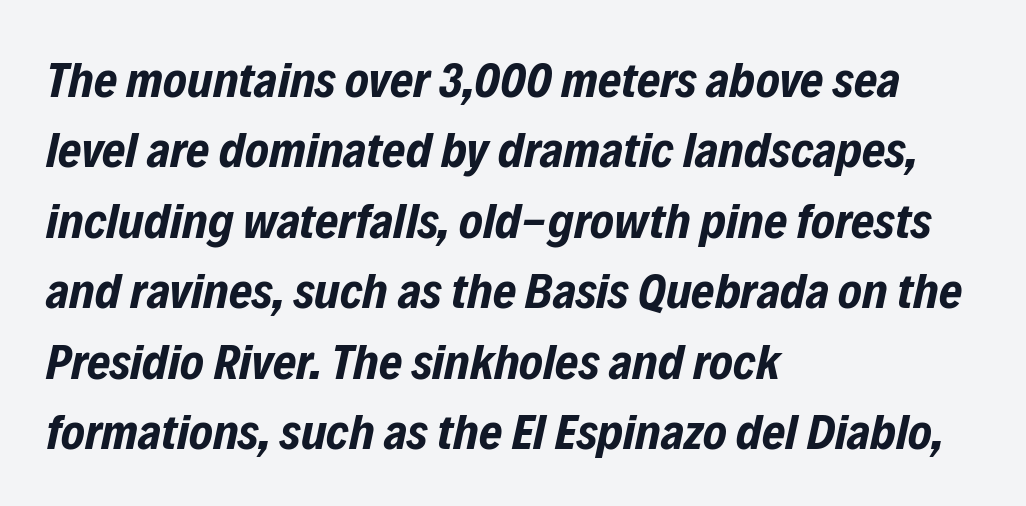
No extra tracking has been applied to these lines. Summary of weight: heavy, a full bold. The passage shown stacks its lines at a standard gap. Does the copy run flush right? No — it runs flush left. Check under the words: just untouched page. The typography opts for an oblique posture over an upright one.
